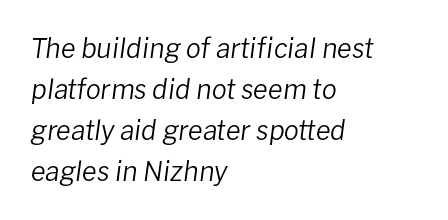
The image shows 27 px text type, italic (leaning right); set left-aligned, normal line spacing (1.52x), normal letter spacing, not underlined.
